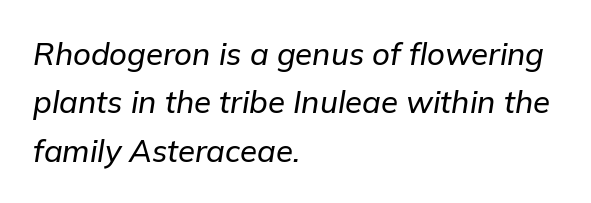
Q: Is the text italic (slanted)? A: Yes, it leans right by about 9 degrees.
Q: Is the text underlined? A: No.
Q: How is the paragraph aligned? A: Left-aligned.
Q: Is the spacing between letters normal or unusually wide? A: Normal.
Q: Is the spacing between lines tight, normal or loose? A: Normal.
Q: Width (condensed, normal, or wide)? A: Normal.
Q: Stroke contrast? A: Low.
Q: x-height? A: Medium.
Q: Monospaced? A: No.
